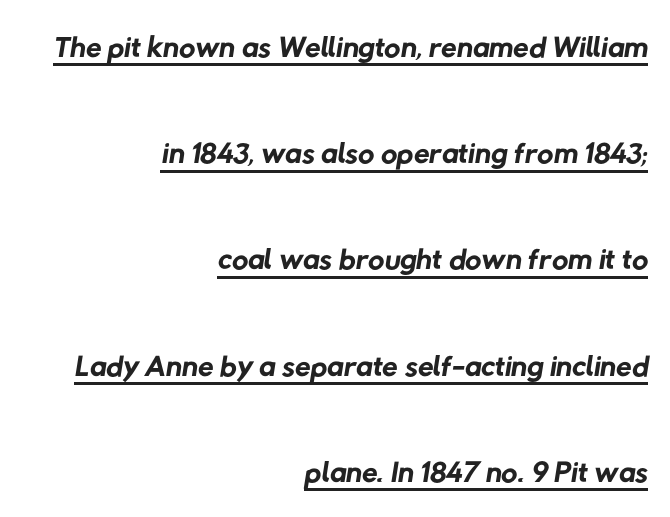
The image shows 45 px regular-weight sans-serif type; set right-aligned, loose line spacing (2.36x), normal letter spacing, underlined; low stroke contrast and a medium x-height.
